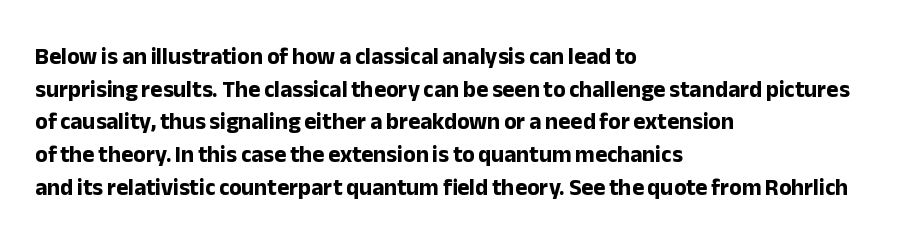
Q: Is the text bold? A: Yes.
Q: Is the text italic (slanted)? A: No, it is upright.
Q: Is the text underlined? A: No.
Q: How is the paragraph aligned? A: Left-aligned.
Q: Is the spacing between letters normal or unusually wide? A: Normal.
Q: Is the spacing between lines tight, normal or loose? A: Normal.
